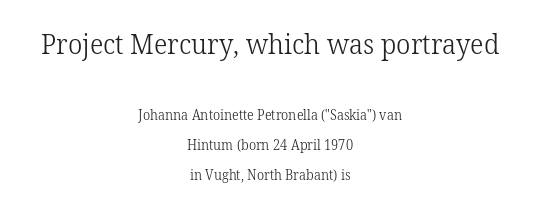
{"serif": "yes", "italic": "no", "bold": "no", "weight": "light", "width": "normal", "stroke_contrast": "low", "x_height": "medium", "monospaced": "no", "underline": "no", "align": "center", "line_spacing": "loose", "line_spacing_ratio": 2.11, "letter_spacing": "normal", "letter_spacing_em": 0.0, "larger_block": "first", "size_ratio": 2.0, "glyph_px": 28}
